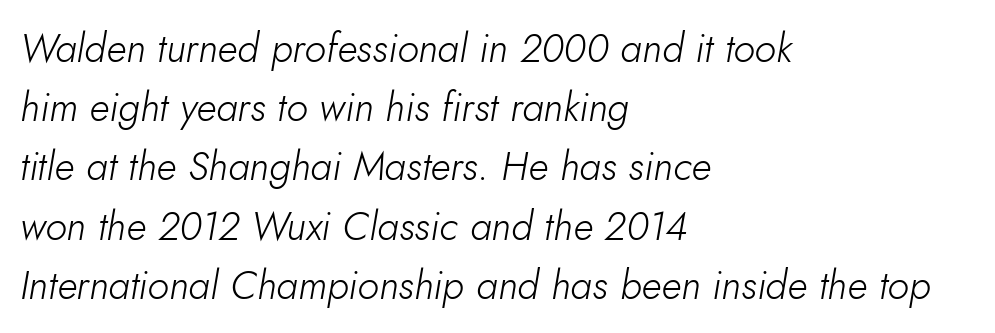
Q: Is the text bold? A: No.
Q: Is the text italic (slanted)? A: Yes, it leans right by about 10 degrees.
Q: Is the text underlined? A: No.
Q: How is the paragraph aligned? A: Left-aligned.
Q: Is the spacing between letters normal or unusually wide? A: Normal.
Q: Is the spacing between lines tight, normal or loose? A: Normal.
Q: Width (condensed, normal, or wide)? A: Normal.
Q: Stroke contrast? A: Low.
Q: x-height? A: Small.
Q: Monospaced? A: No.
